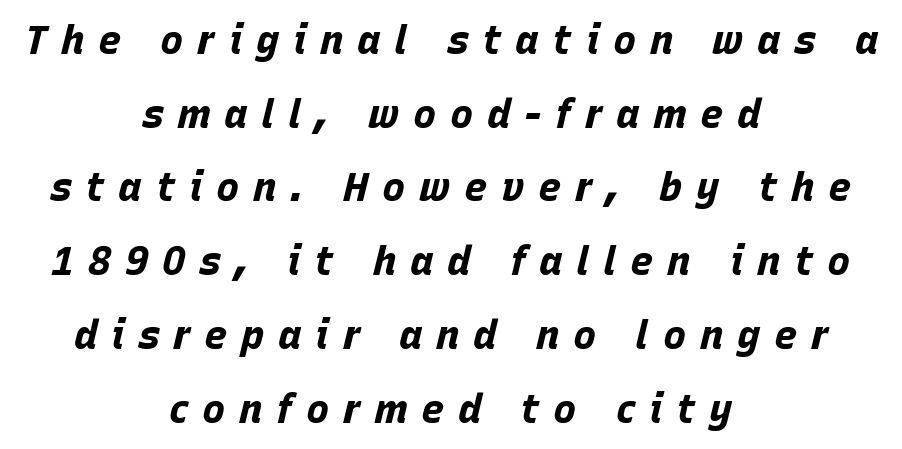
Rendered with sloped, italic letterforms. Descenders are the only things crossing below the line. Note the varied advance widths — an 'i' is clearly narrower than an 'm'. Each glyph is drawn with heavy, bold strokes.
